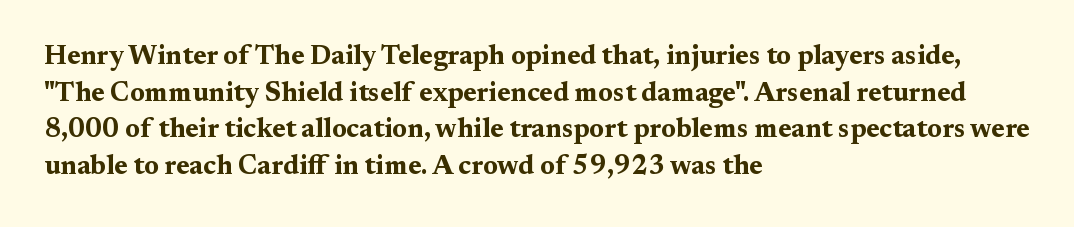
The image shows 27 px bold type, upright; set left-aligned, normal line spacing (1.36x), normal letter spacing, not underlined.
